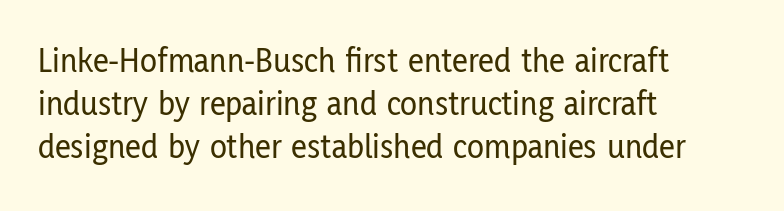
Q: Is the text italic (slanted)? A: No, it is upright.
Q: Is the typeface a serif or a sans-serif typeface? A: Sans-serif.
Q: Is the text underlined? A: No.
Q: How is the paragraph aligned? A: Left-aligned.
Q: Is the spacing between letters normal or unusually wide? A: Normal.
Q: Width (condensed, normal, or wide)? A: Condensed.
Q: Stroke contrast? A: Low.
Q: x-height? A: Medium.
Q: Monospaced? A: No.
